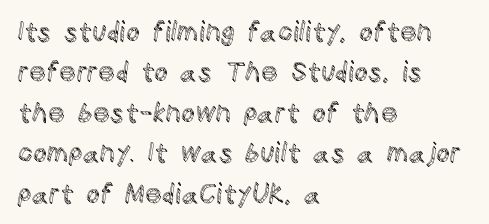
Q: Is the text italic (slanted)? A: Yes.
Q: Is the text underlined? A: No.
Q: How is the paragraph aligned? A: Left-aligned.
Q: Is the spacing between letters normal or unusually wide? A: Normal.
Q: Is the spacing between lines tight, normal or loose? A: Normal.
